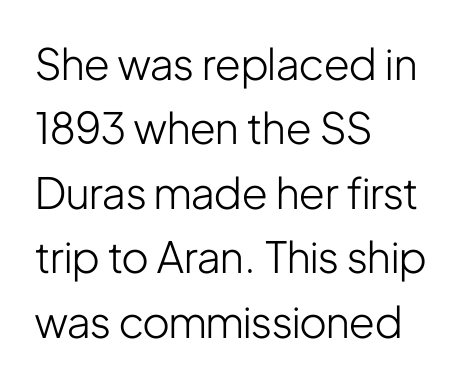
The ragged edge is on the right, which tells us the setting is flush left. Honestly, there is no underline to notice here at all. Vertical stems look standard width or narrower in stroke. Ordinary non-slanted type is in use. This rendering employs a face without finishing strokes, i.e., a sans-serif.
